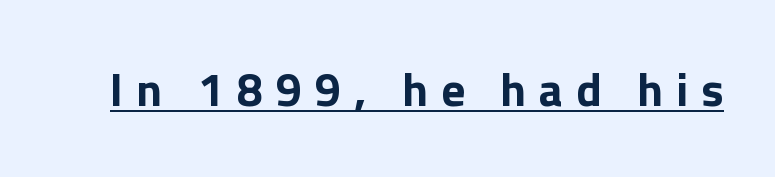
The face used here is proportionally spaced, like ordinary book or web type. The letters stand straight up with perfectly vertical stems. Descenders here cross a horizontal rule under the line. The glyphs have the mass of a bold cut.
